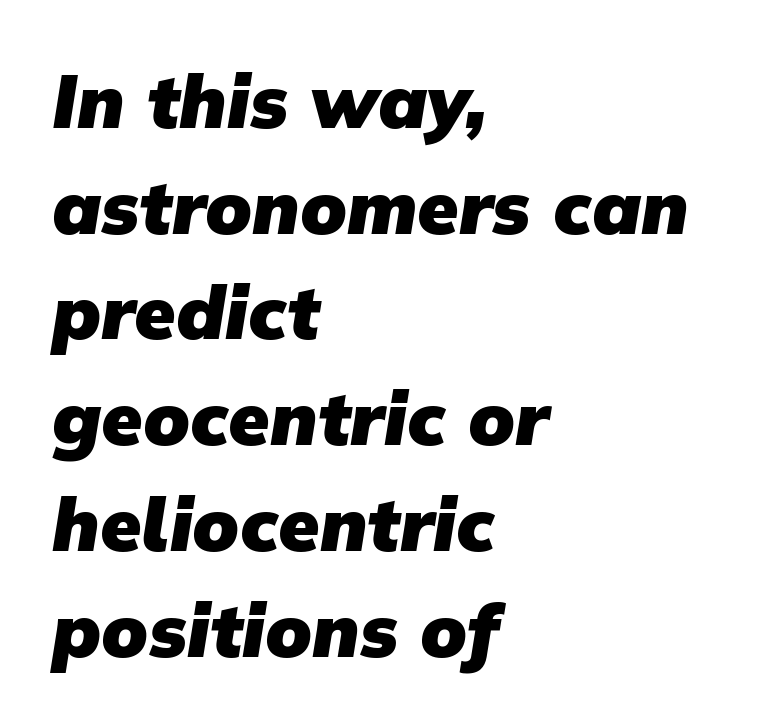
Q: Is the text bold? A: Yes.
Q: Is the typeface a serif or a sans-serif typeface? A: Sans-serif.
Q: Is the text underlined? A: No.
Q: How is the paragraph aligned? A: Left-aligned.
Q: Is the spacing between letters normal or unusually wide? A: Normal.
Q: Is the spacing between lines tight, normal or loose? A: Normal.
Q: Width (condensed, normal, or wide)? A: Normal.
Q: Stroke contrast? A: Low.
Q: x-height? A: Medium.
Q: Monospaced? A: No.
